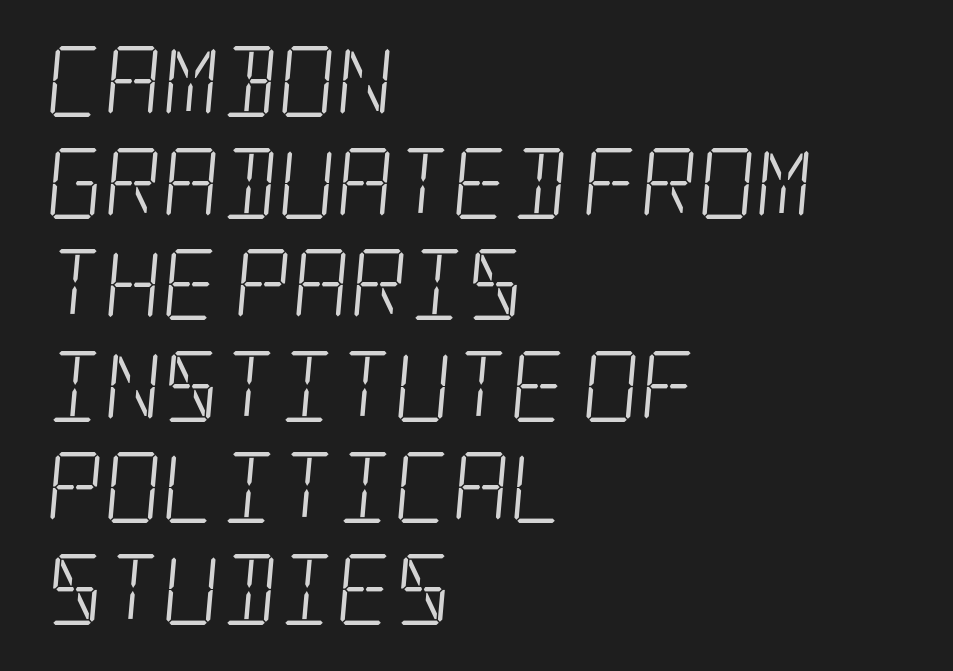
Honestly, the row spacing looks completely unremarkable. Unmarked baselines from the first word to the last. The passage shown is not bold in any degree. The text was rendered using a seriffed face with decorative stroke endings.
